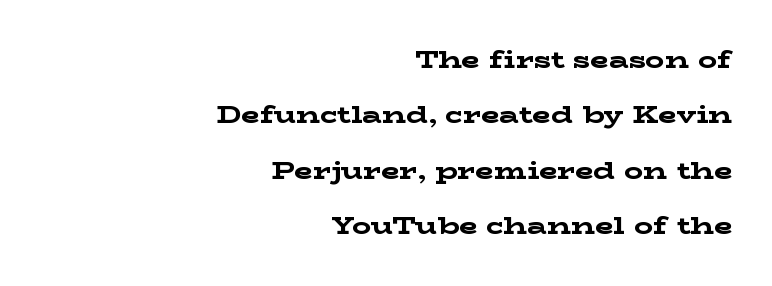
There is no visible air inserted between adjacent glyphs. Every row of glyphs terminates at an identical x-position on the right. The typography opts for an upright posture over an oblique one. Whoever set this chose breathing room over compactness in the vertical rhythm.
